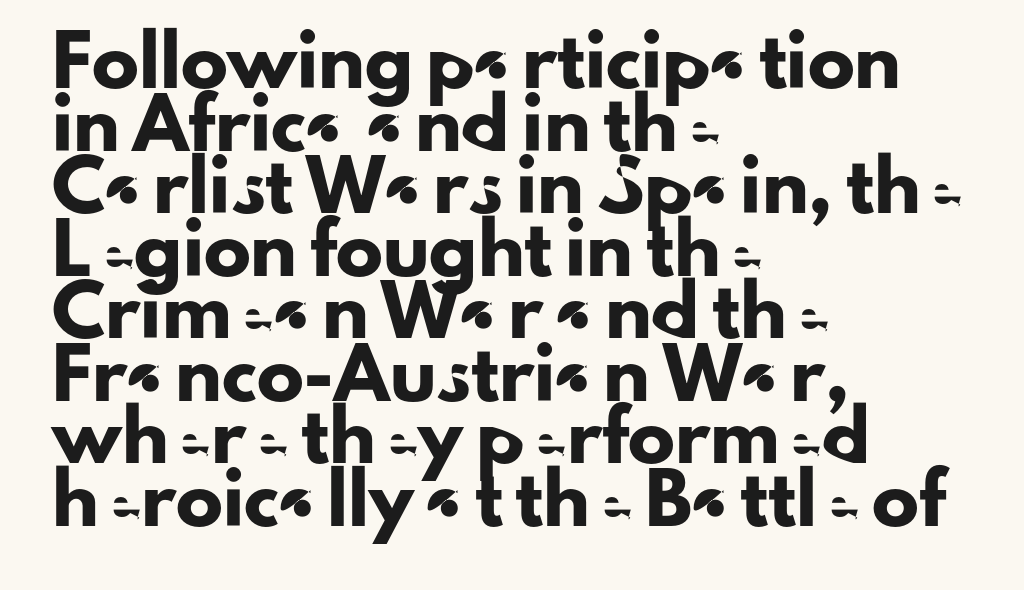
Honestly, the letter spacing is just normal — you wouldn't notice it. This is sans-serif lettering, the kind often seen on screens and signage. Leading: standard. Words float on clear page, feet unadorned. The face used here is proportionally spaced, like ordinary book or web type.
